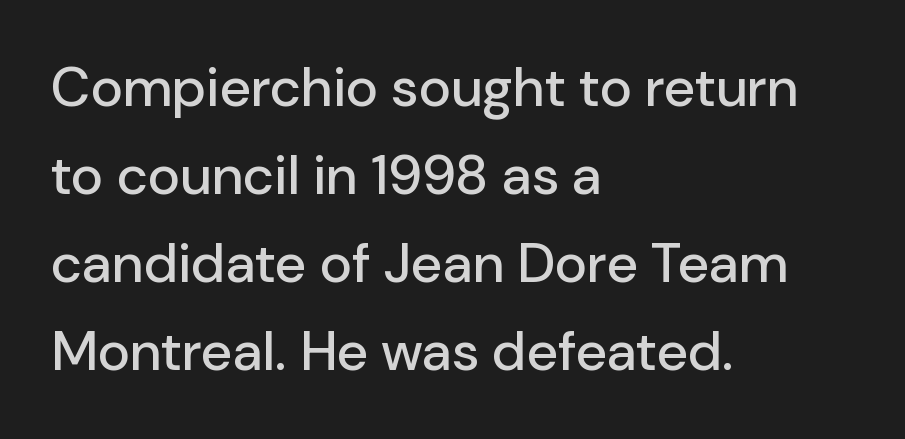
You can tell from the bare stems that sans-serif type was used. Honestly, the row spacing looks completely unremarkable. The strip under each line holds only bare page. Posture: straight, roman, zero tilt. The face used here is proportionally spaced, like ordinary book or web type. Caption: standard tracking, unaltered.
